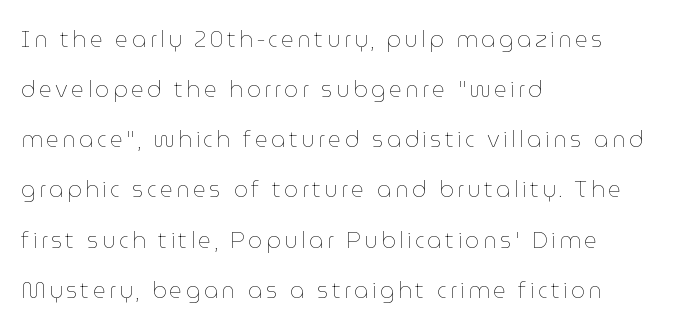
Q: Is the text bold? A: No.
Q: Is the text italic (slanted)? A: No, it is upright.
Q: Is the text underlined? A: No.
Q: How is the paragraph aligned? A: Left-aligned.
Q: Is the spacing between lines tight, normal or loose? A: Loose.
